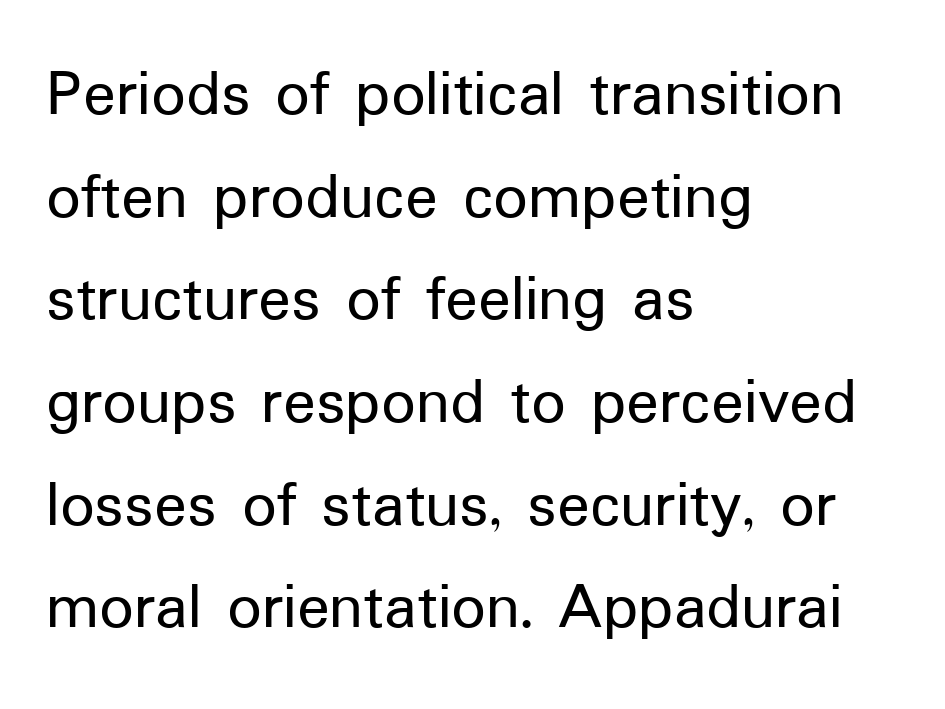
Q: Is the text italic (slanted)? A: No, it is upright.
Q: Is the typeface a serif or a sans-serif typeface? A: Sans-serif.
Q: Is the text underlined? A: No.
Q: How is the paragraph aligned? A: Left-aligned.
Q: Is the spacing between letters normal or unusually wide? A: Normal.
Q: Is the spacing between lines tight, normal or loose? A: Normal.
Q: Width (condensed, normal, or wide)? A: Normal.
Q: Stroke contrast? A: Low.
Q: x-height? A: Medium.
Q: Monospaced? A: No.
